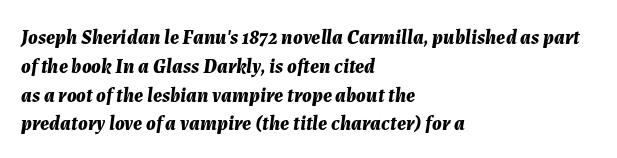
Q: Is the text bold? A: Yes.
Q: Is the text italic (slanted)? A: Yes, it leans right by about 7 degrees.
Q: Is the text underlined? A: No.
Q: How is the paragraph aligned? A: Left-aligned.
Q: Is the spacing between letters normal or unusually wide? A: Normal.
Q: Is the spacing between lines tight, normal or loose? A: Normal.
